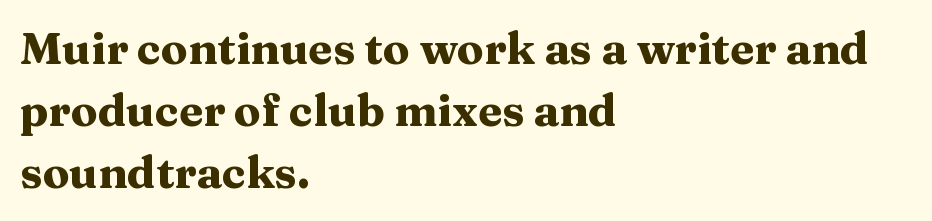
The image shows 44 px heavy, wide serif type, upright; set left-aligned, normal line spacing (1.41x), normal letter spacing, not underlined; medium stroke contrast and a medium x-height.
